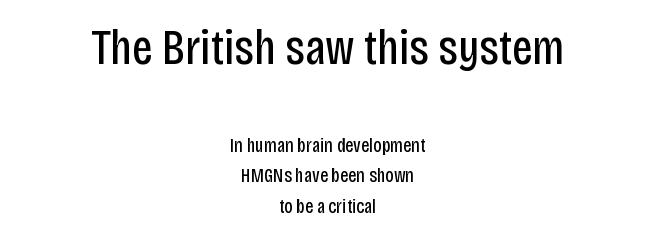
Q: Is the text bold? A: No.
Q: Is the text italic (slanted)? A: No, it is upright.
Q: Is the typeface a serif or a sans-serif typeface? A: Sans-serif.
Q: Is the text underlined? A: No.
Q: How is the paragraph aligned? A: Centered.
Q: Is the spacing between letters normal or unusually wide? A: Normal.
Q: Is the spacing between lines tight, normal or loose? A: Normal.
Q: Which block of text is set in a larger size, the first (top) or the second (bottom)? A: The first (top) one.
Q: Width (condensed, normal, or wide)? A: Condensed.
Q: Stroke contrast? A: Low.
Q: x-height? A: Large.
Q: Monospaced? A: No.
